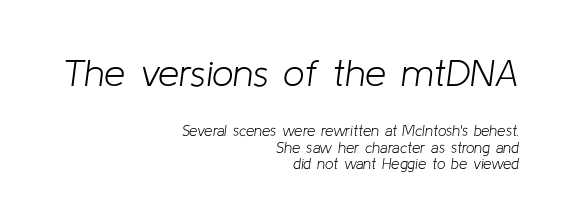
Is there much room between lines? No — they nearly touch. This sample has the flowing, uneven cadence of proportional lettering. Caption: standard tracking, unaltered. The composition opens big and finishes small. Stroke thickness stays within the range of a standard reading face or lighter. Tall strokes in this sample are angled rather than plumb.
